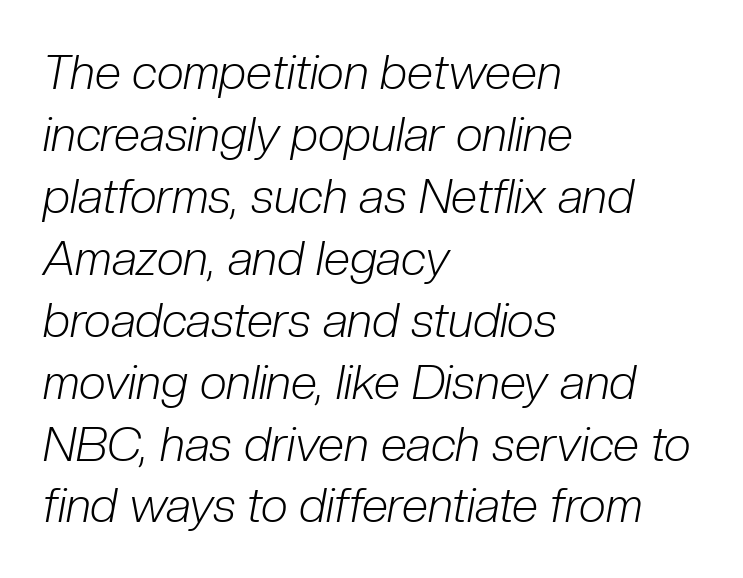
Q: Is the text bold? A: No.
Q: Is the text italic (slanted)? A: Yes, it leans right by about 10 degrees.
Q: Is the text underlined? A: No.
Q: How is the paragraph aligned? A: Left-aligned.
Q: Is the spacing between letters normal or unusually wide? A: Normal.
Q: Is the spacing between lines tight, normal or loose? A: Normal.
Q: Width (condensed, normal, or wide)? A: Condensed.
Q: Stroke contrast? A: Low.
Q: x-height? A: Medium.
Q: Monospaced? A: No.
